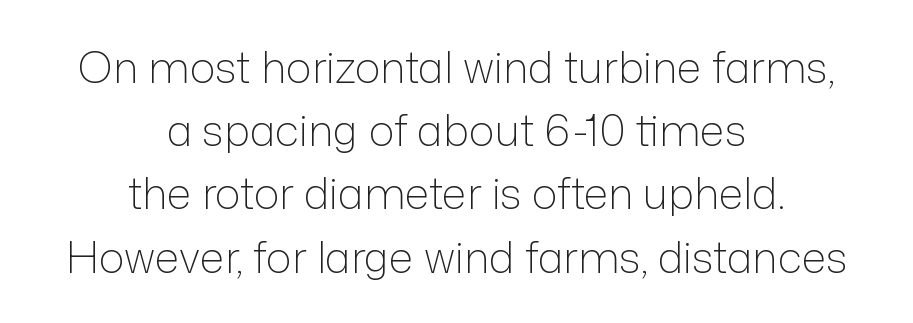
On a weight scale, this lands at 450 or below. Note the varied advance widths — an 'i' is clearly narrower than an 'm'. This sample uses an upright cut, with every glyph sitting square on the baseline. The typesetter chose a symmetrical, centered arrangement here.
